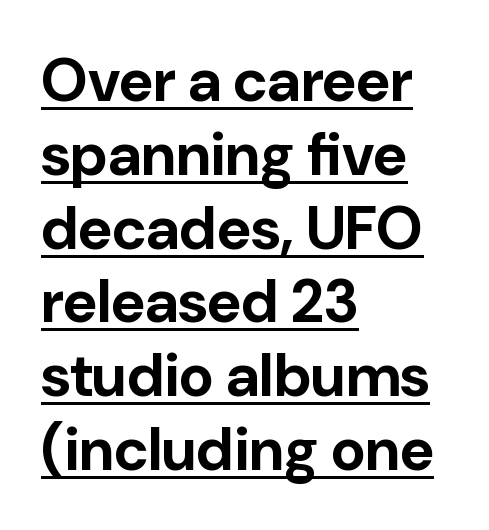
Notice how thick the strokes are: this is what a full bold looks like. Glance below the letters and you will spot a drawn line. Every stem runs plumb, perpendicular to the baseline. You could not count columns in this text — the font is proportionally spaced.
